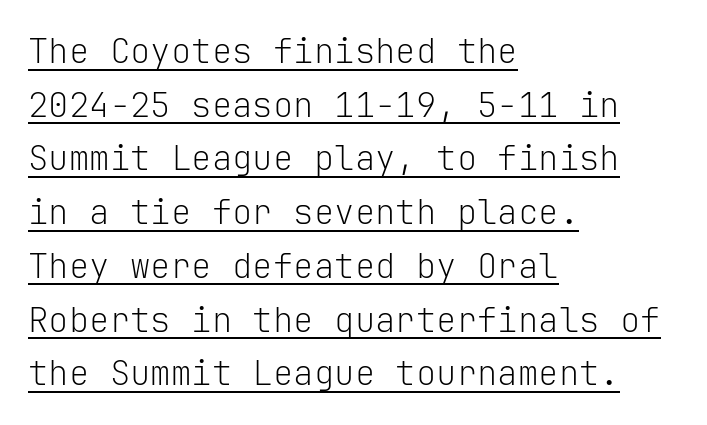
Check the space under the baseline: a stroke is drawn there. How would I describe the line gaps? Plain and ordinary. Stroke terminals: plain, sans-serif. Is this a heavy cut? Hardly; it is regular or lighter. Is this a fixed-width face? Yes — each glyph sits in an identical cell. If you drew a ruler down the left edge, every line would touch it.
